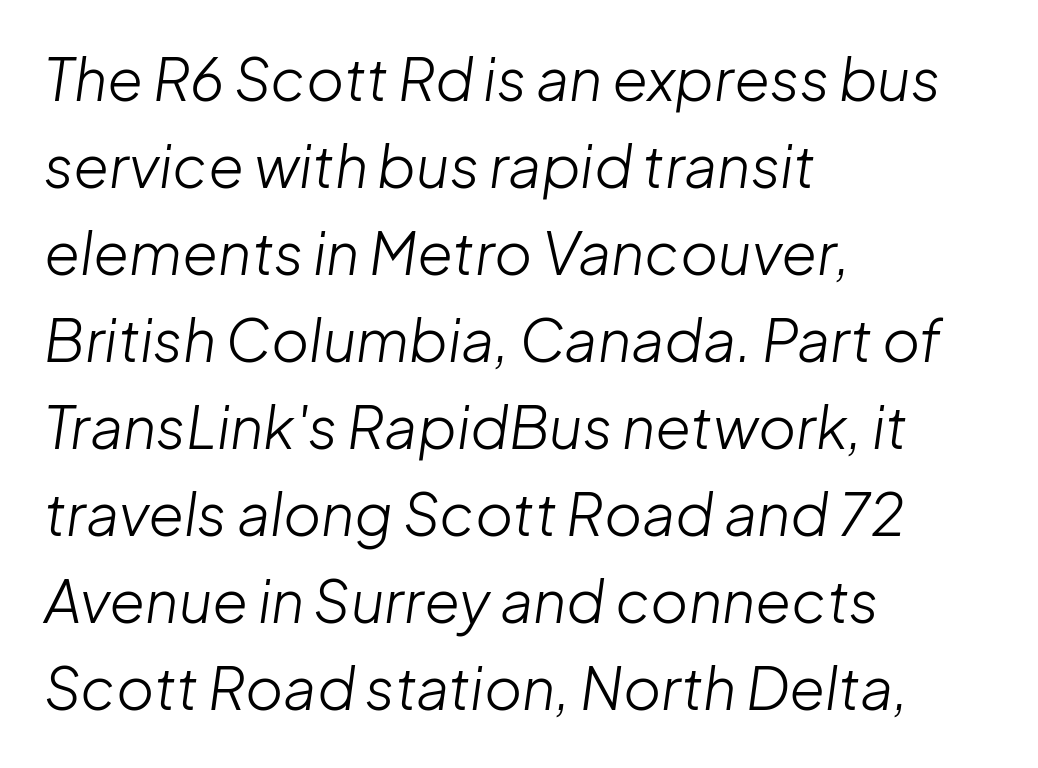
{"italic": "yes", "lean": "right", "slant_degrees": 8, "bold": "no", "weight": "light", "width": "normal", "stroke_contrast": "low", "x_height": "medium", "monospaced": "no", "underline": "no", "align": "left", "line_spacing": "normal", "line_spacing_ratio": 1.5, "letter_spacing": "normal", "letter_spacing_em": 0.0, "glyph_px": 58}
